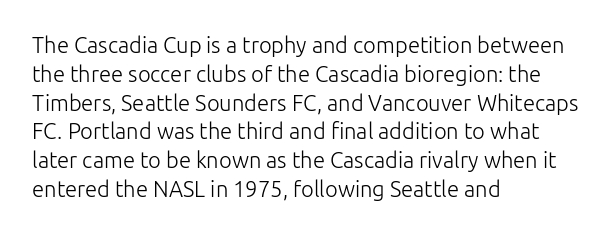
Q: Is the text bold? A: No.
Q: Is the text italic (slanted)? A: No, it is upright.
Q: Is the text underlined? A: No.
Q: How is the paragraph aligned? A: Left-aligned.
Q: Is the spacing between letters normal or unusually wide? A: Normal.
Q: Is the spacing between lines tight, normal or loose? A: Normal.
